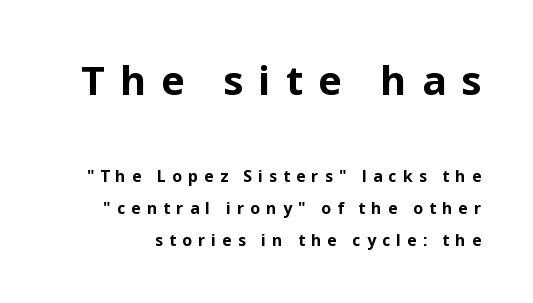
{"serif": "no", "italic": "no", "bold": "yes", "weight": "bold", "width": "normal", "stroke_contrast": "low", "x_height": "medium", "monospaced": "no", "underline": "no", "line_spacing": "loose", "line_spacing_ratio": 2.0, "letter_spacing": "wide", "letter_spacing_em": 0.38, "larger_block": "first", "size_ratio": 2.5, "glyph_px": 40}
